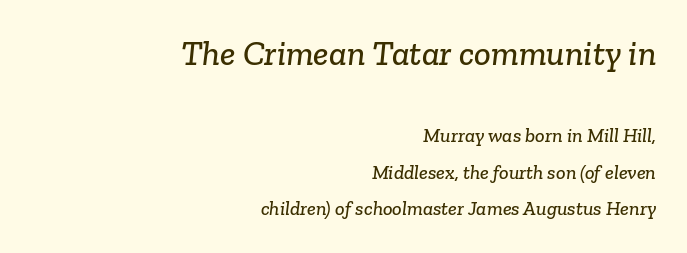
{"serif": "yes", "width": "normal", "stroke_contrast": "low", "x_height": "medium", "monospaced": "no", "underline": "no", "align": "right", "line_spacing_ratio": 1.83, "letter_spacing": "normal", "letter_spacing_em": 0.0, "larger_block": "first", "size_ratio": 1.75, "glyph_px": 35}
